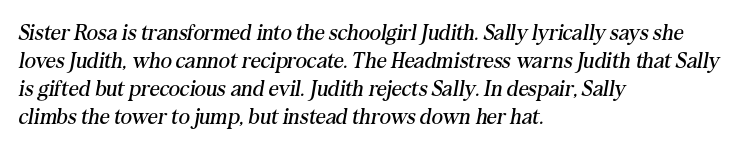
Reading down the column, the eye jumps a familiar distance to each next line. Which margin do the lines hug? The left one — the right edge is uneven. Compared with typical body copy, the letter spacing here is the same. Lines of text with bare space underneath. Vertical stems look standard width or narrower in stroke.
